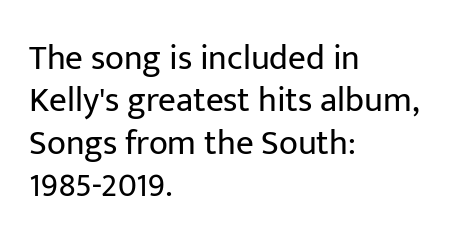
{"serif": "no", "italic": "no", "bold": "no", "weight": "regular", "width": "normal", "stroke_contrast": "low", "x_height": "medium", "monospaced": "no", "underline": "no", "align": "left", "line_spacing_ratio": 1.21, "letter_spacing": "normal", "letter_spacing_em": 0.0, "glyph_px": 35}
